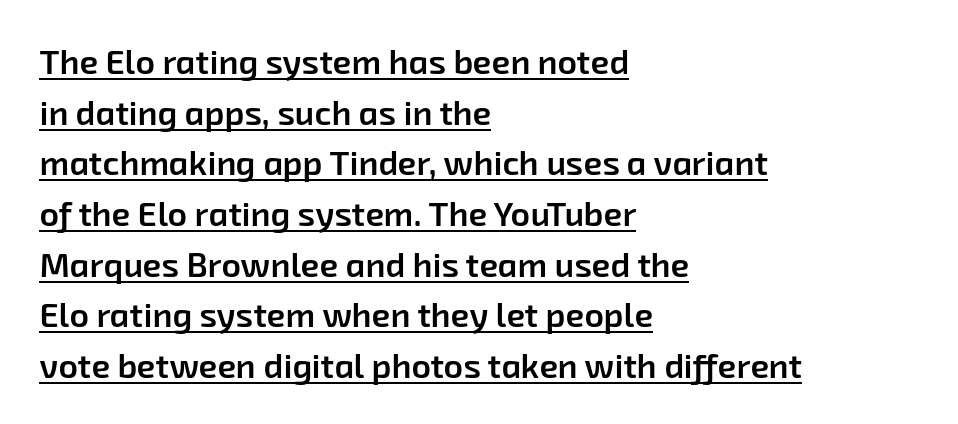
Does the copy run flush right? No — it runs flush left. The type is set solid horizontally, with unmodified tracking. The rendering uses the underline text-decoration. Students, this is semibold: more ink than regular, less than bold. Leading: standard. Here the designer chose a conventional face with non-uniform glyph widths.
